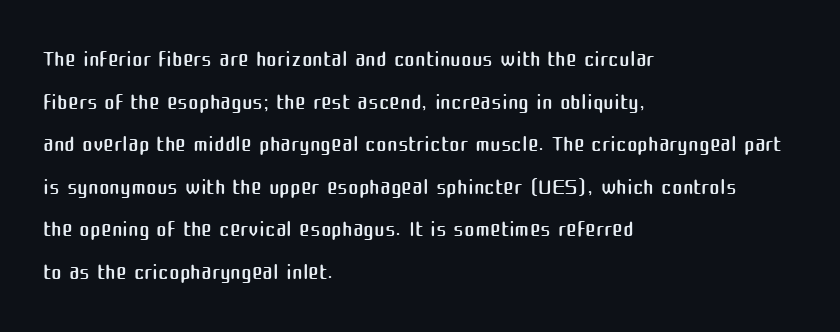
Q: Is the text bold? A: No.
Q: Is the text italic (slanted)? A: No, it is upright.
Q: Is the typeface a serif or a sans-serif typeface? A: Sans-serif.
Q: Is the text underlined? A: No.
Q: How is the paragraph aligned? A: Left-aligned.
Q: Is the spacing between letters normal or unusually wide? A: Normal.
Q: Is the spacing between lines tight, normal or loose? A: Normal.
Q: Width (condensed, normal, or wide)? A: Normal.
Q: Stroke contrast? A: Medium.
Q: x-height? A: Medium.
Q: Monospaced? A: No.
